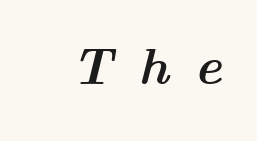
Q: Is the text bold? A: Yes.
Q: Is the text italic (slanted)? A: Yes, it leans right by about 14 degrees.
Q: Is the text underlined? A: No.
Q: Is the spacing between letters normal or unusually wide? A: Unusually wide.
Q: Width (condensed, normal, or wide)? A: Wide.
Q: Stroke contrast? A: Medium.
Q: x-height? A: Medium.
Q: Monospaced? A: No.
